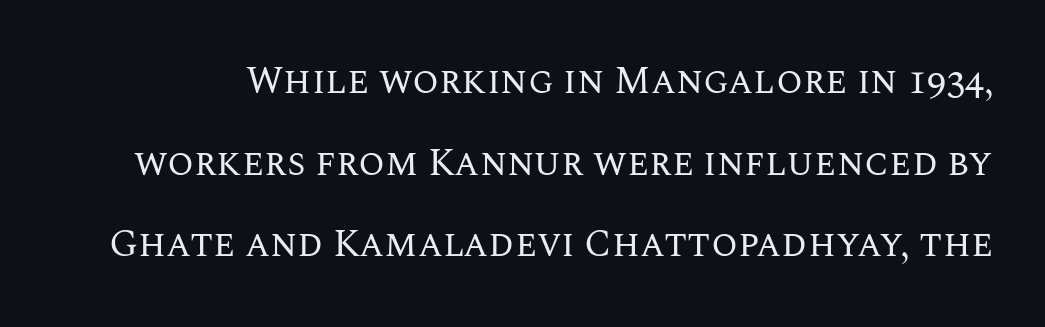
The image shows 38 px regular-weight type, upright; set loose line spacing (2.15x), normal letter spacing, not underlined; medium stroke contrast and a large x-height.
